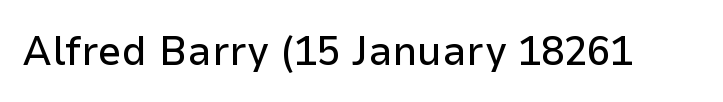
Q: Is the text italic (slanted)? A: No, it is upright.
Q: Is the typeface a serif or a sans-serif typeface? A: Sans-serif.
Q: Is the text underlined? A: No.
Q: Is the spacing between letters normal or unusually wide? A: Normal.
Q: Width (condensed, normal, or wide)? A: Normal.
Q: Stroke contrast? A: Low.
Q: x-height? A: Medium.
Q: Monospaced? A: No.
